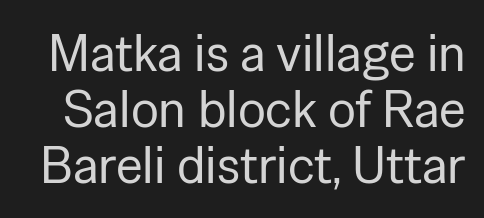
{"serif": "no", "italic": "no", "bold": "no", "weight": "regular", "width": "normal", "stroke_contrast": "low", "x_height": "medium", "monospaced": "no", "underline": "no", "line_spacing": "tight", "line_spacing_ratio": 1.08, "letter_spacing": "normal", "letter_spacing_em": 0.0, "glyph_px": 52}
